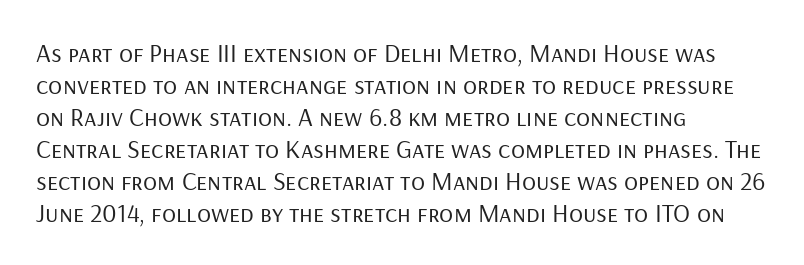
{"italic": "no", "bold": "no", "underline": "no", "align": "left", "line_spacing_ratio": 1.23, "letter_spacing": "normal", "letter_spacing_em": 0.0, "glyph_px": 26}
